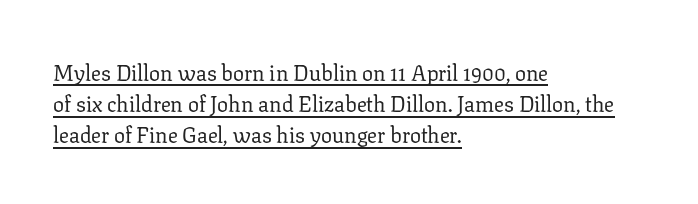
{"italic": "no", "bold": "no", "underline": "yes", "align": "left", "line_spacing": "normal", "line_spacing_ratio": 1.42, "letter_spacing": "normal", "letter_spacing_em": 0.0, "glyph_px": 22}
